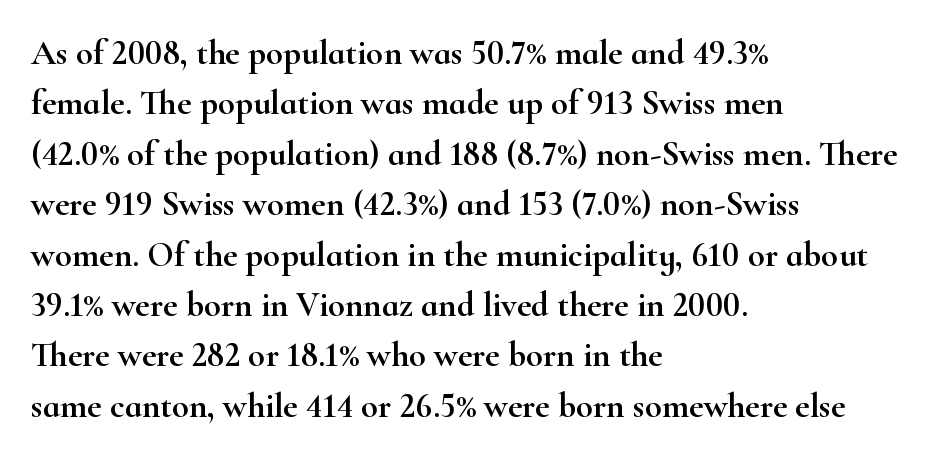
The image shows 35 px wide serif type, upright; set left-aligned, normal line spacing (1.44x), normal letter spacing, not underlined; high stroke contrast and a small x-height.
